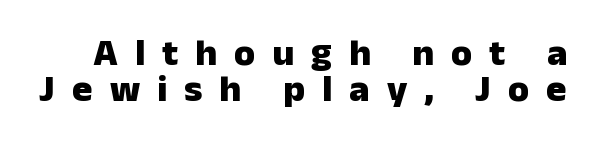
The image shows 38 px heavy sans-serif type, upright; set tight line spacing (0.95x), unusually wide letter spacing (+0.45 em), not underlined; low stroke contrast and a medium x-height.
